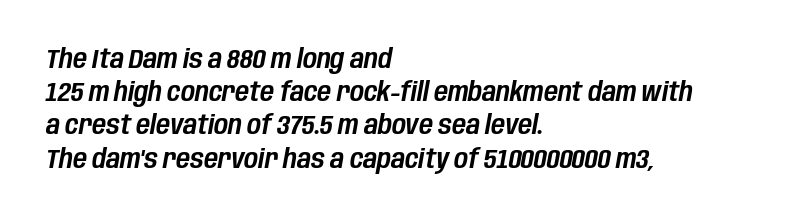
Each line starts at the same left margin while the right side varies. Between one letter and the next there's only the usual sliver of space. The passage shown leans; its letterforms are oblique. The passage shown is not underscored anywhere.
